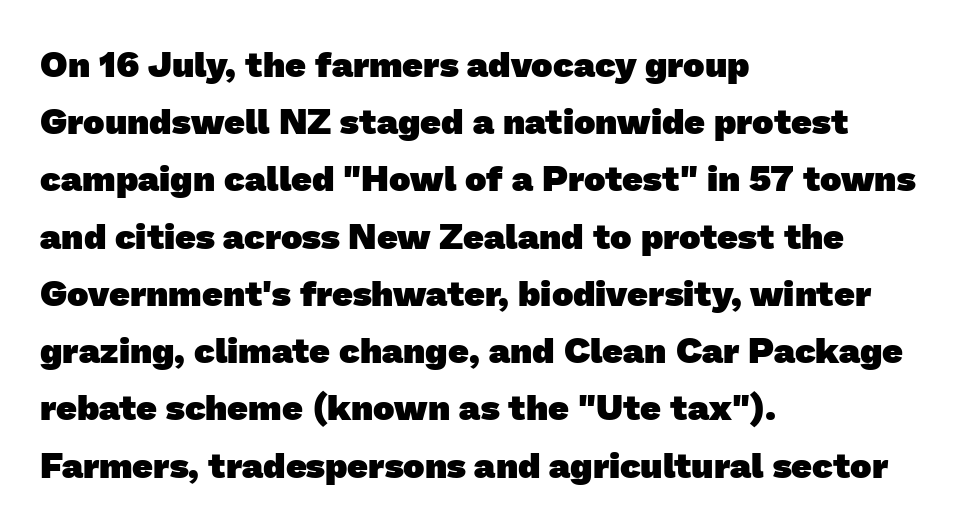
{"serif": "no", "bold": "yes", "weight": "heavy", "width": "normal", "stroke_contrast": "low", "x_height": "medium", "monospaced": "no", "underline": "no", "align": "left", "line_spacing": "normal", "line_spacing_ratio": 1.59, "letter_spacing": "normal", "letter_spacing_em": 0.0, "glyph_px": 36}
